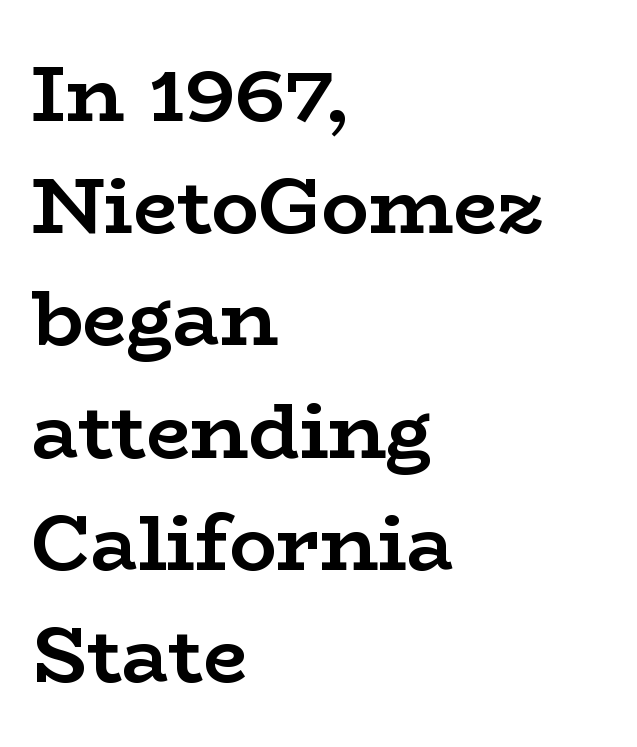
{"serif": "yes", "italic": "no", "bold": "yes", "weight": "semibold", "width": "wide", "stroke_contrast": "low", "x_height": "medium", "monospaced": "no", "underline": "no", "align": "left", "line_spacing": "normal", "line_spacing_ratio": 1.42, "letter_spacing": "normal", "letter_spacing_em": 0.0, "glyph_px": 79}
